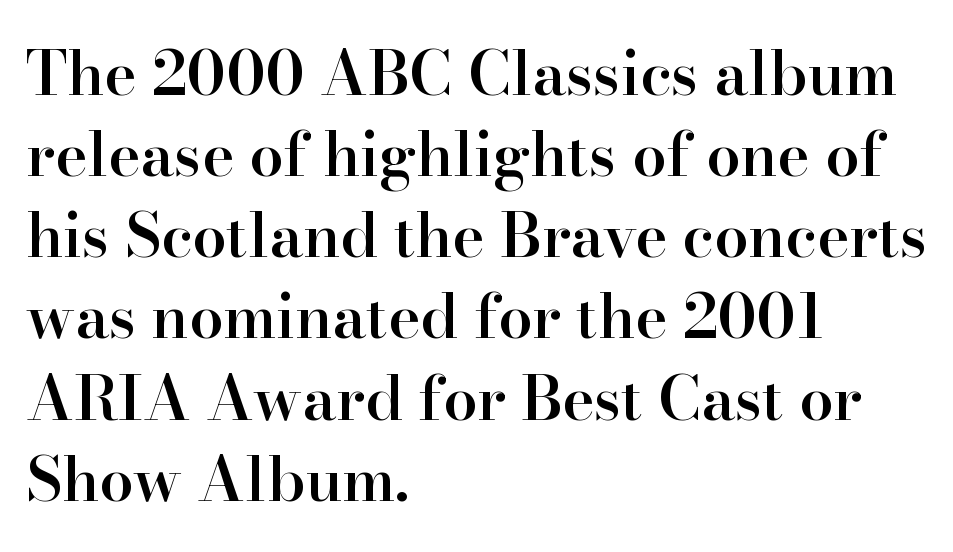
Q: Is the text bold? A: Semi-bold.
Q: Is the text italic (slanted)? A: No, it is upright.
Q: Is the typeface a serif or a sans-serif typeface? A: Serif.
Q: Is the text underlined? A: No.
Q: How is the paragraph aligned? A: Left-aligned.
Q: Is the spacing between letters normal or unusually wide? A: Normal.
Q: Is the spacing between lines tight, normal or loose? A: Normal.
Q: Width (condensed, normal, or wide)? A: Normal.
Q: Stroke contrast? A: High.
Q: x-height? A: Small.
Q: Monospaced? A: No.
